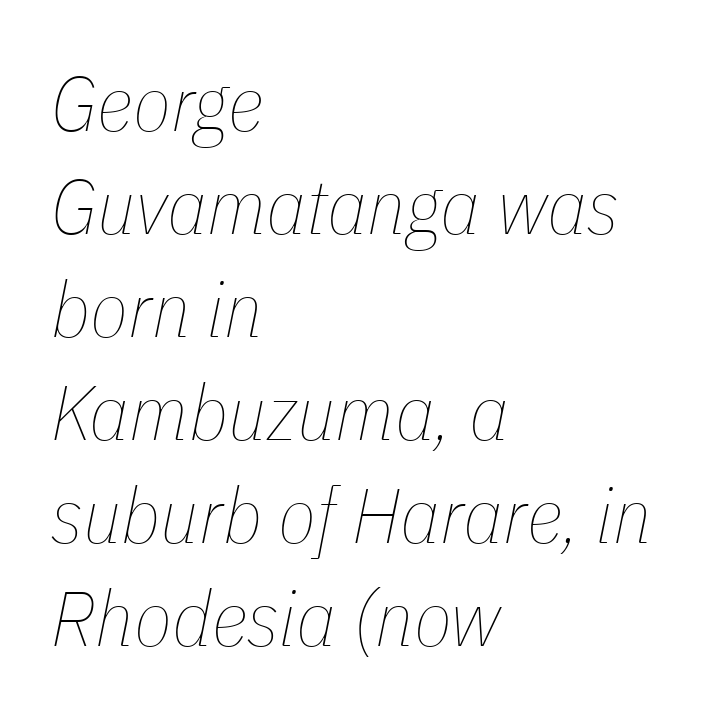
Baseline-to-baseline distance is the conventional proportion of letter height. Stroke mass is kept to a normal reading level or below. Is the block centered? No — it sits flush against the left margin. The passage shown is typed in a proportional face where columns would drift.
